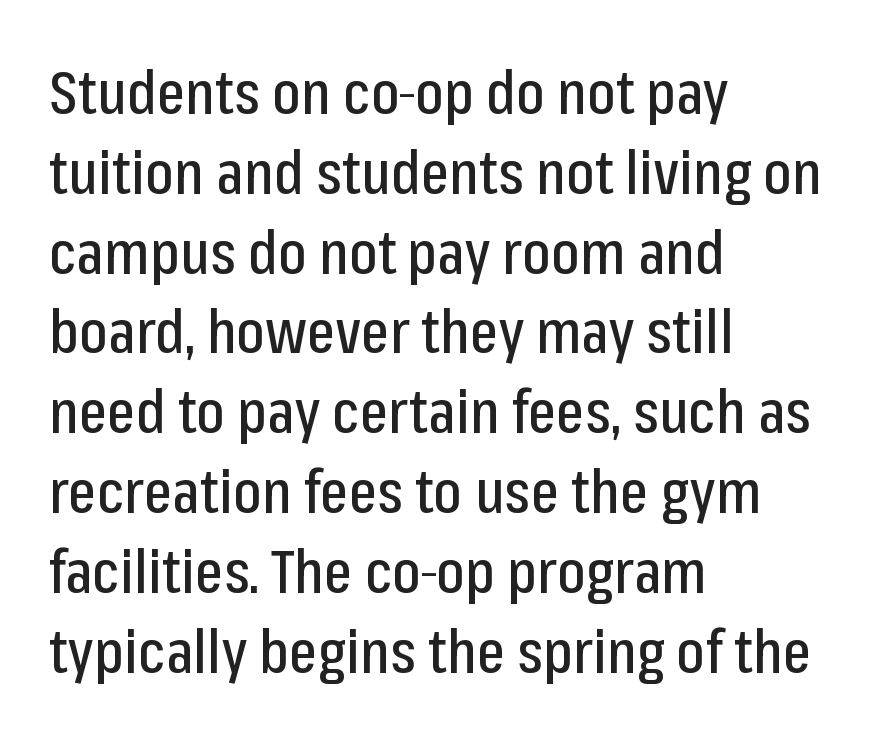
Q: Is the text italic (slanted)? A: No, it is upright.
Q: Is the typeface a serif or a sans-serif typeface? A: Sans-serif.
Q: Is the text underlined? A: No.
Q: How is the paragraph aligned? A: Left-aligned.
Q: Is the spacing between letters normal or unusually wide? A: Normal.
Q: Is the spacing between lines tight, normal or loose? A: Normal.
Q: Width (condensed, normal, or wide)? A: Condensed.
Q: Stroke contrast? A: Low.
Q: x-height? A: Medium.
Q: Monospaced? A: No.
